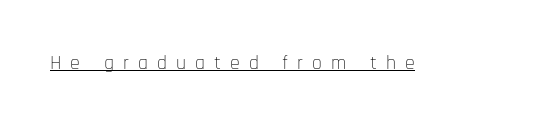
The image shows 20 px text type, upright; set unusually wide letter spacing (+0.45 em), underlined.
